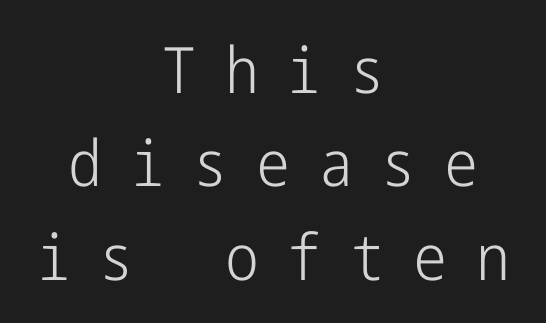
Every row of glyphs is offset so its center matches the block's center. The letters are spread apart with noticeably loose tracking. The leading is moderate, giving the passage an even texture. The baseline area is clear.
